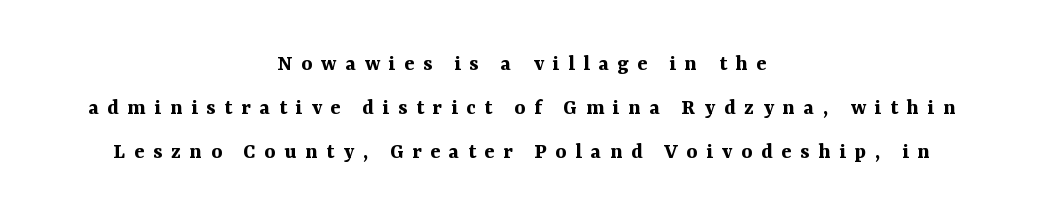
Each glyph is drawn with heavy, bold strokes. Students, note that the glyphs here are deliberately spaced far apart. The baseline area is clear. Is the block centered? Yes — each line is placed symmetrically about the middle. You could fit nearly another row in the gap between these rows.
